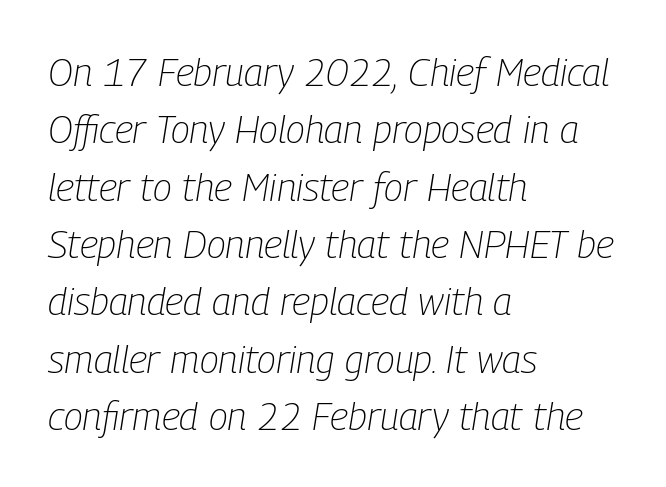
{"italic": "yes", "lean": "right", "slant_degrees": 9, "bold": "no", "weight": "light", "width": "condensed", "stroke_contrast": "low", "x_height": "medium", "monospaced": "no", "underline": "no", "align": "left", "line_spacing": "normal", "line_spacing_ratio": 1.47, "letter_spacing": "normal", "letter_spacing_em": 0.0, "glyph_px": 39}
